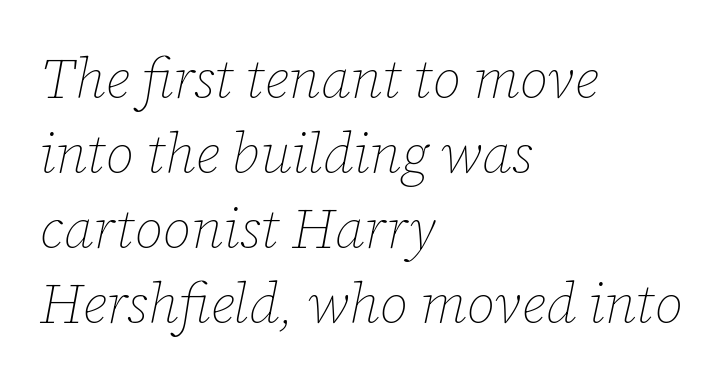
The image shows 56 px thin type, italic (leaning right); set left-aligned, normal line spacing (1.34x), normal letter spacing, not underlined; low stroke contrast and a medium x-height.
